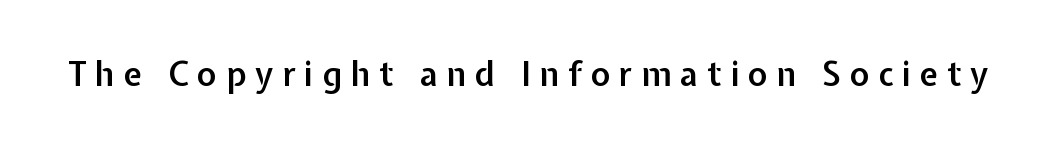
Q: Is the text bold? A: Semi-bold.
Q: Is the text italic (slanted)? A: No, it is upright.
Q: Is the typeface a serif or a sans-serif typeface? A: Sans-serif.
Q: Is the text underlined? A: No.
Q: Is the spacing between letters normal or unusually wide? A: Unusually wide.
Q: Width (condensed, normal, or wide)? A: Normal.
Q: Stroke contrast? A: Low.
Q: x-height? A: Medium.
Q: Monospaced? A: No.
